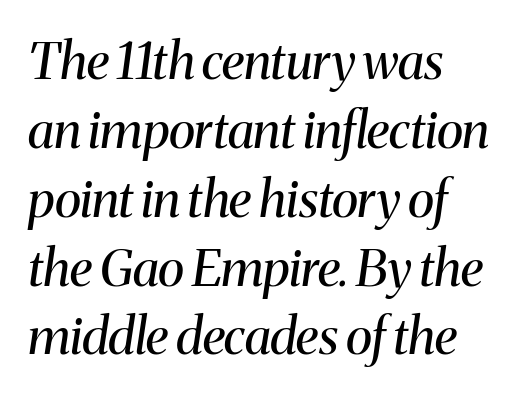
Q: Is the text bold? A: No.
Q: Is the text italic (slanted)? A: Yes, it leans right by about 8 degrees.
Q: Is the typeface a serif or a sans-serif typeface? A: Serif.
Q: Is the text underlined? A: No.
Q: How is the paragraph aligned? A: Left-aligned.
Q: Is the spacing between letters normal or unusually wide? A: Normal.
Q: Is the spacing between lines tight, normal or loose? A: Normal.
Q: Width (condensed, normal, or wide)? A: Normal.
Q: Stroke contrast? A: Medium.
Q: x-height? A: Medium.
Q: Monospaced? A: No.
